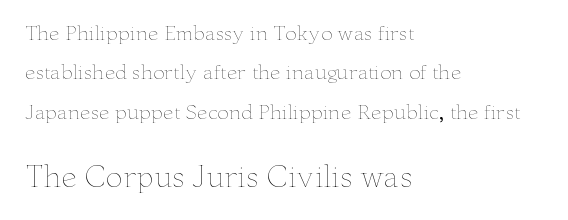
Weight class: somewhere from thin through regular. Type size steps up from the first block to the second. A bare baseline throughout the passage. A typesetter would mark this as roman, not italic. The rendering uses a large line-height, opening up the rows. The face used here is proportionally spaced, like ordinary book or web type.
